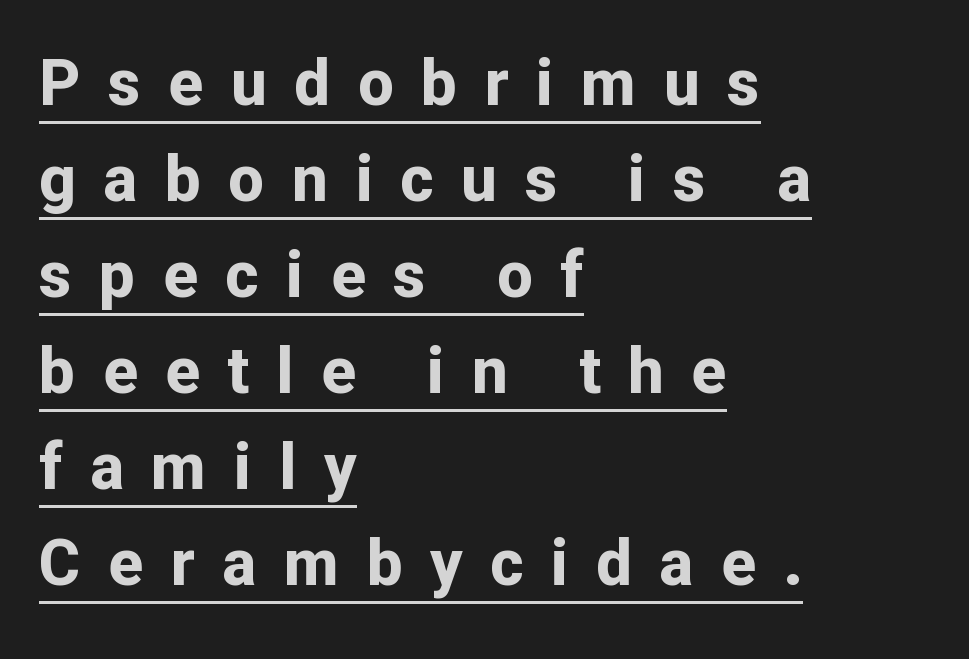
{"serif": "no", "italic": "no", "bold": "yes", "weight": "bold", "width": "normal", "stroke_contrast": "low", "x_height": "medium", "monospaced": "no", "underline": "yes", "align": "left", "line_spacing": "normal", "line_spacing_ratio": 1.5, "letter_spacing": "wide", "letter_spacing_em": 0.43, "glyph_px": 64}
